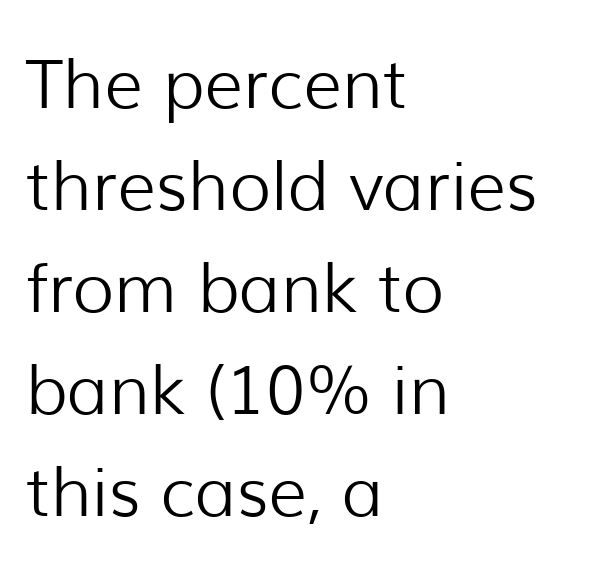
Serif or sans? Sans — the stroke terminals are bare. What's the leading like? Ordinary, nothing unusual. Anything drawn beneath the words? Only blank space. Italic? Not at all — the glyphs are vertical. Horizontally, the lines are justified to the leading edge only. The font sits on the lighter half of the weight spectrum, regular included.
